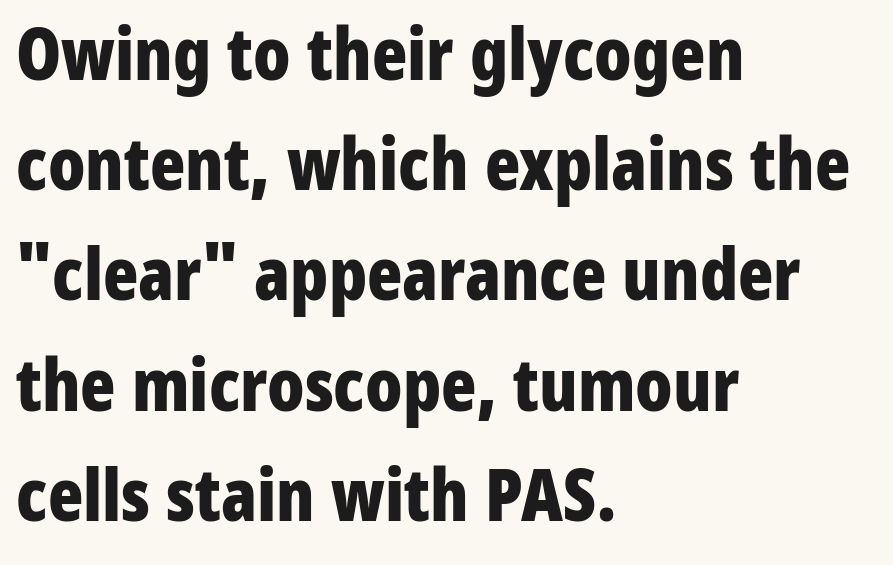
The image shows 73 px bold, condensed sans-serif type, upright; set left-aligned, normal line spacing (1.51x), normal letter spacing, not underlined; low stroke contrast and a medium x-height.
